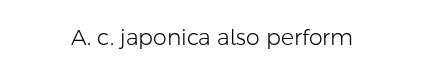
Q: Is the text bold? A: No.
Q: Is the text italic (slanted)? A: No, it is upright.
Q: Is the text underlined? A: No.
Q: Is the spacing between letters normal or unusually wide? A: Normal.
